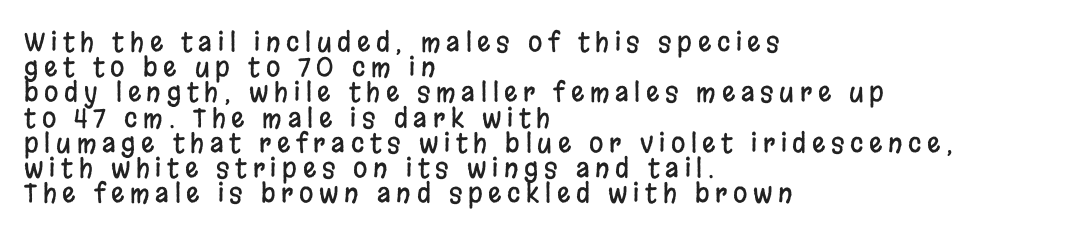
You can tell it's not italic because the verticals are truly vertical. The text block is weighted toward the left margin, trailing off unevenly rightward. Has an underline been added? It has not. There is plenty of visible air inserted between adjacent glyphs. The designer dialed line spacing down below the default.
